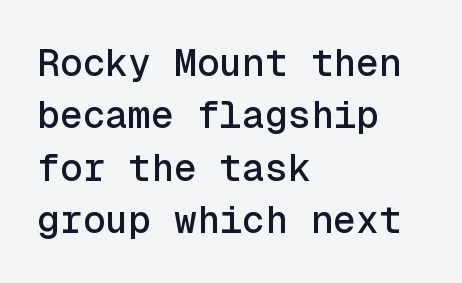
Q: Is the text italic (slanted)? A: No, it is upright.
Q: Is the typeface a serif or a sans-serif typeface? A: Sans-serif.
Q: Is the text underlined? A: No.
Q: How is the paragraph aligned? A: Left-aligned.
Q: Is the spacing between letters normal or unusually wide? A: Normal.
Q: Is the spacing between lines tight, normal or loose? A: Normal.
Q: Width (condensed, normal, or wide)? A: Normal.
Q: x-height? A: Medium.
Q: Monospaced? A: Yes.
